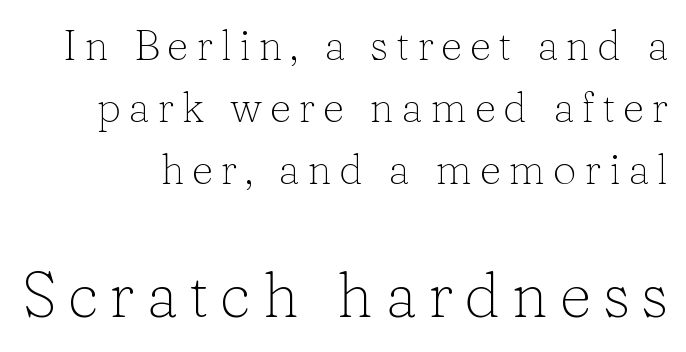
The weight would be labelled regular, book, light, or lighter still. Are there feet on the stems? There are — it's a serif. These lines are rendered in a variable-pitch font. These two chunks differ in scale, with the bottom chunk taking the larger measure.
